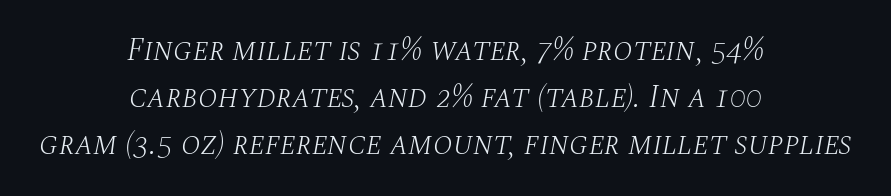
{"serif": "yes", "italic": "yes", "lean": "right", "slant_degrees": 10, "bold": "no", "weight": "light", "width": "normal", "stroke_contrast": "medium", "x_height": "large", "monospaced": "no", "underline": "no", "align": "center", "line_spacing": "normal", "line_spacing_ratio": 1.47, "letter_spacing": "normal", "letter_spacing_em": 0.0, "glyph_px": 32}
